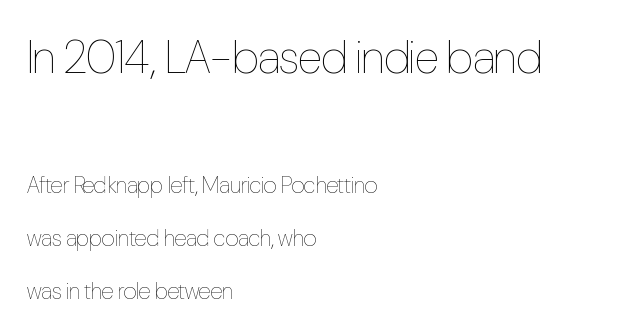
The designer dialed line spacing up above the default. In terms of letterspacing, this is plain default setting. The ragged edge is on the right, which tells us the setting is flush left. Characters remain perfectly vertical along every line. The words here are not underlined. Is the type heavy? It reads as light-to-regular instead.
